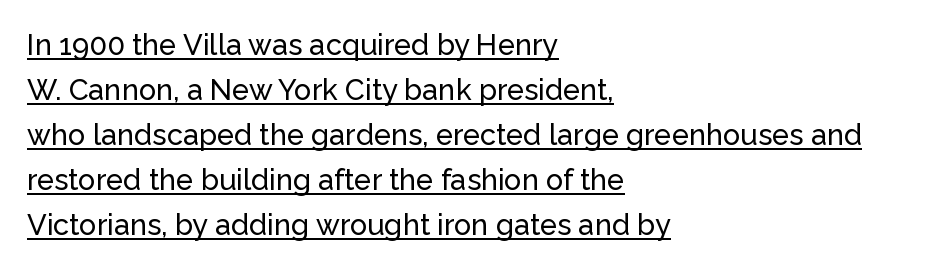
Q: Is the text italic (slanted)? A: No, it is upright.
Q: Is the typeface a serif or a sans-serif typeface? A: Sans-serif.
Q: Is the text underlined? A: Yes.
Q: How is the paragraph aligned? A: Left-aligned.
Q: Is the spacing between letters normal or unusually wide? A: Normal.
Q: Is the spacing between lines tight, normal or loose? A: Normal.
Q: Width (condensed, normal, or wide)? A: Normal.
Q: Stroke contrast? A: Low.
Q: x-height? A: Medium.
Q: Monospaced? A: No.
